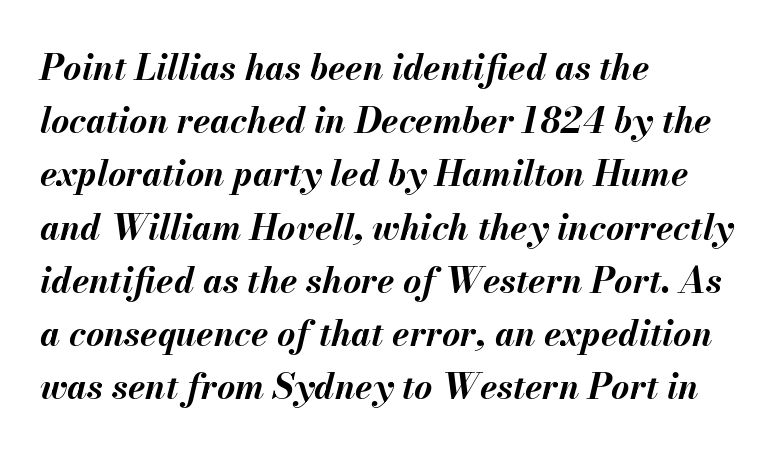
{"italic": "yes", "lean": "right", "slant_degrees": 13, "bold": "yes", "weight": "bold", "width": "normal", "stroke_contrast": "medium", "x_height": "small", "monospaced": "no", "underline": "no", "align": "left", "line_spacing": "normal", "line_spacing_ratio": 1.52, "letter_spacing": "normal", "letter_spacing_em": 0.0, "glyph_px": 35}
